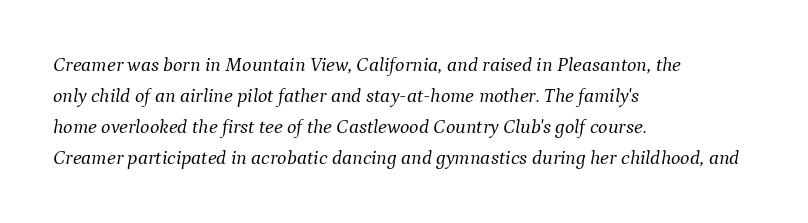
Q: Is the text bold? A: No.
Q: Is the text italic (slanted)? A: Yes, it leans right by about 9 degrees.
Q: Is the text underlined? A: No.
Q: How is the paragraph aligned? A: Left-aligned.
Q: Is the spacing between letters normal or unusually wide? A: Normal.
Q: Is the spacing between lines tight, normal or loose? A: Normal.
